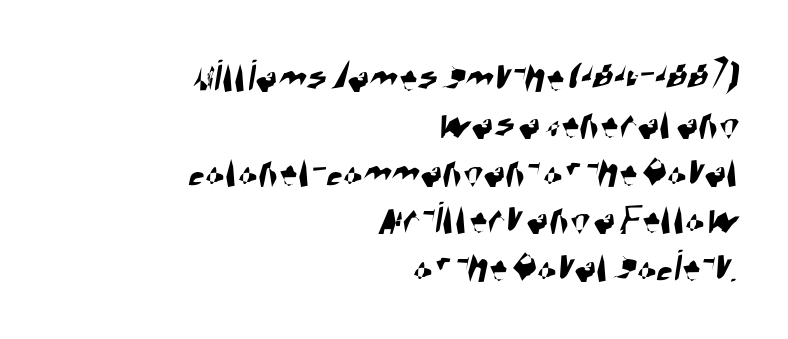
Letterform terminals end flat and unadorned throughout the passage. The lines are packed closely together with very little leading. Compared with typical body copy, the letter spacing here is the same. Do the characters align in a grid? No, the font is proportional. Is the block centered? No — it sits flush against the right margin. No word sits above an underline.
